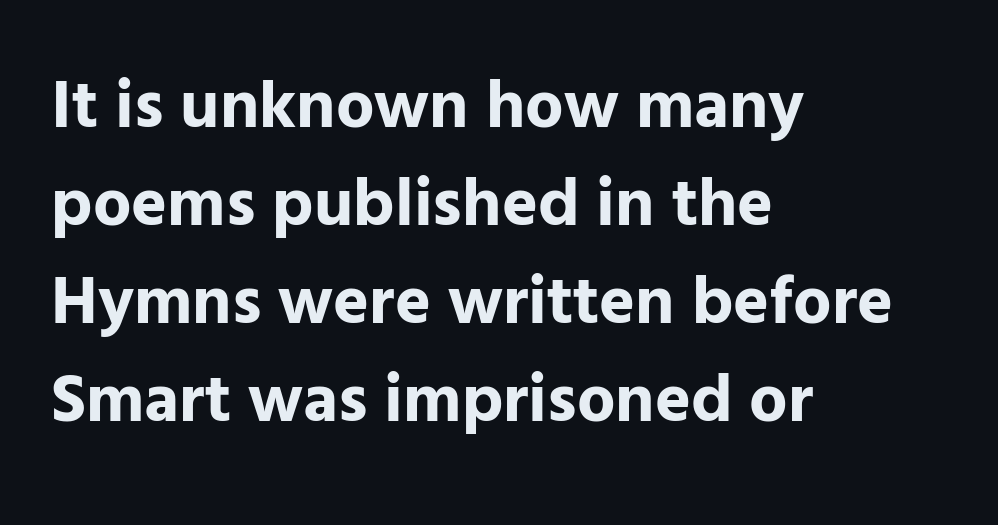
The image shows 68 px bold sans-serif type, upright; set left-aligned, normal line spacing (1.44x), normal letter spacing, not underlined; low stroke contrast and a medium x-height.
